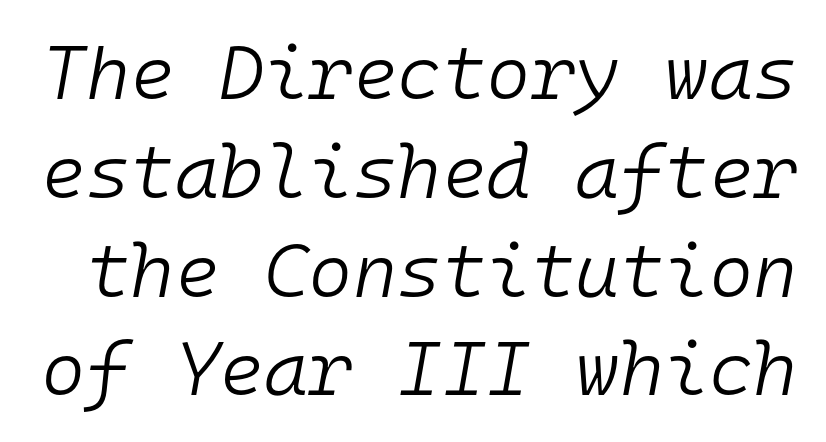
{"italic": "yes", "lean": "right", "slant_degrees": 10, "bold": "no", "weight": "light", "width": "normal", "stroke_contrast": "low", "x_height": "medium", "monospaced": "yes", "underline": "no", "line_spacing": "normal", "line_spacing_ratio": 1.3, "letter_spacing": "normal", "letter_spacing_em": 0.0, "glyph_px": 76}
